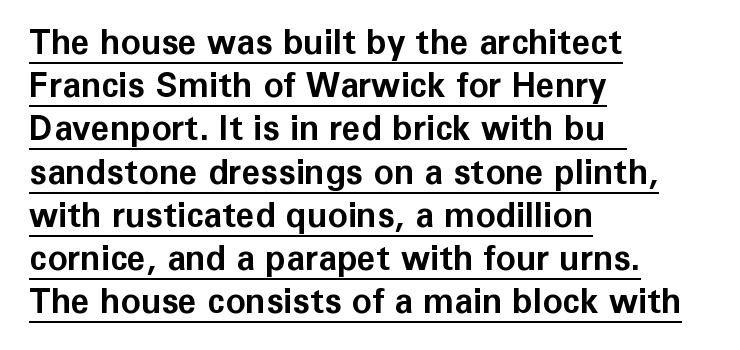
{"serif": "no", "italic": "no", "bold": "yes", "weight": "bold", "width": "normal", "stroke_contrast": "low", "x_height": "medium", "monospaced": "no", "underline": "yes", "align": "left", "line_spacing": "normal", "line_spacing_ratio": 1.27, "letter_spacing": "normal", "letter_spacing_em": 0.0, "glyph_px": 34}
